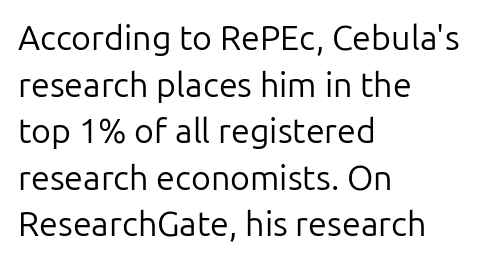
{"serif": "no", "italic": "no", "bold": "no", "weight": "regular", "width": "normal", "stroke_contrast": "low", "x_height": "medium", "monospaced": "no", "underline": "no", "align": "left", "line_spacing": "normal", "line_spacing_ratio": 1.37, "letter_spacing": "normal", "letter_spacing_em": 0.0, "glyph_px": 34}
